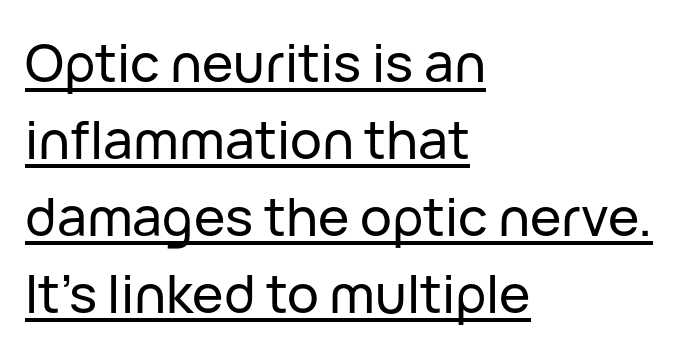
The image shows 53 px sans-serif type, upright; set left-aligned, normal line spacing (1.45x), normal letter spacing, underlined; low stroke contrast and a medium x-height.
